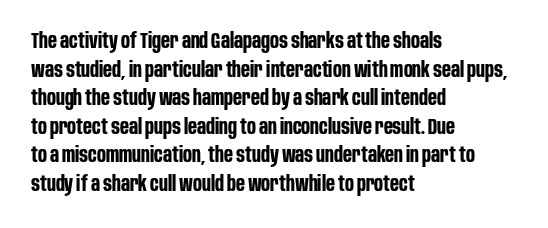
Q: Is the text bold? A: Yes.
Q: Is the text italic (slanted)? A: No, it is upright.
Q: Is the text underlined? A: No.
Q: How is the paragraph aligned? A: Left-aligned.
Q: Is the spacing between letters normal or unusually wide? A: Normal.
Q: Is the spacing between lines tight, normal or loose? A: Normal.
